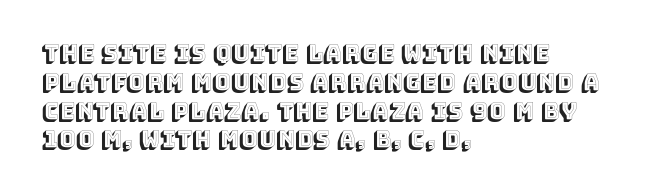
The image shows 22 px text type, upright; set left-aligned, normal line spacing (1.31x), normal letter spacing, not underlined.
